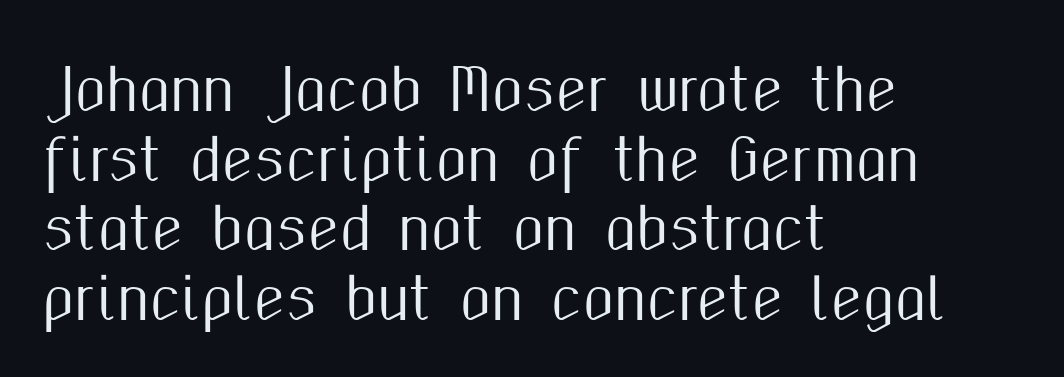
The image shows 57 px condensed sans-serif type, upright; set left-aligned, line spacing 1.22x, normal letter spacing, not underlined; medium stroke contrast and a medium x-height.
